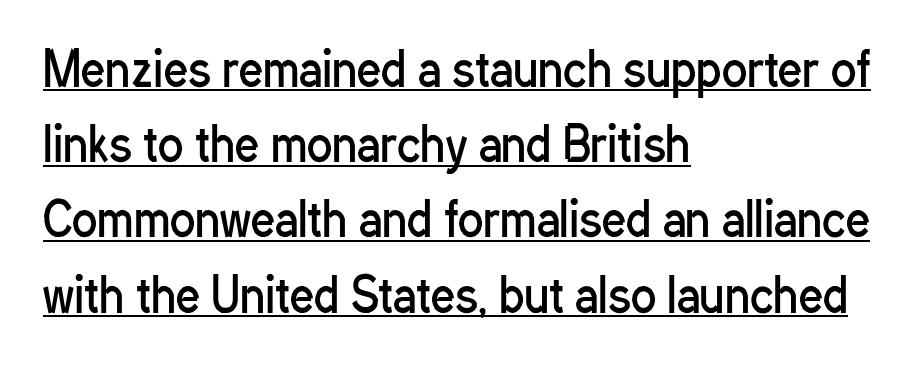
Here the designer chose a conventional face with non-uniform glyph widths. If you drew a line through each stem, it would be perfectly vertical. Each letter's strokes conclude bluntly, with no projecting serifs. Reading down the block, your eye returns to a fixed left position each line. Beneath each row of characters lies a ruled line.
